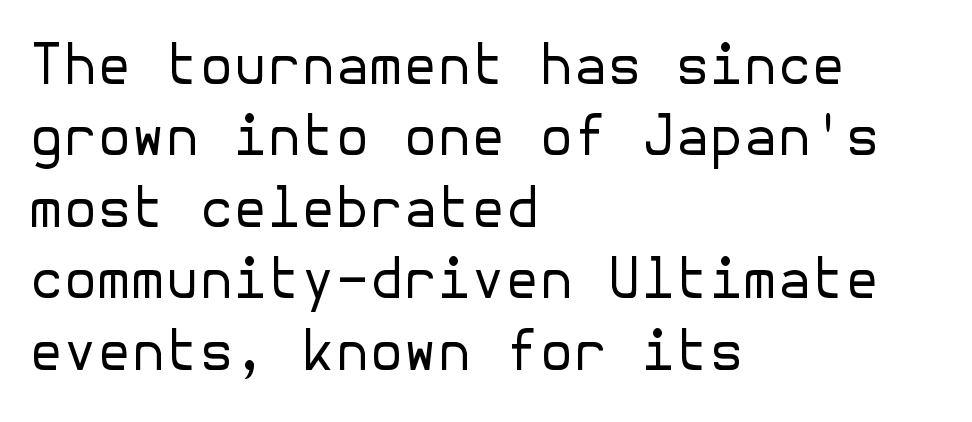
Q: Is the text bold? A: No.
Q: Is the text italic (slanted)? A: No, it is upright.
Q: Is the typeface a serif or a sans-serif typeface? A: Sans-serif.
Q: Is the text underlined? A: No.
Q: How is the paragraph aligned? A: Left-aligned.
Q: Is the spacing between letters normal or unusually wide? A: Normal.
Q: Is the spacing between lines tight, normal or loose? A: Normal.
Q: Width (condensed, normal, or wide)? A: Normal.
Q: Stroke contrast? A: Low.
Q: x-height? A: Medium.
